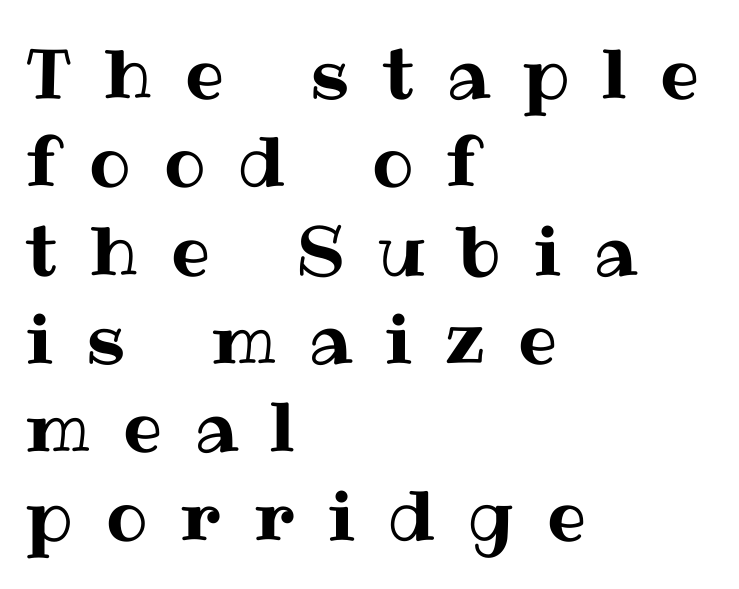
Q: Is the text italic (slanted)? A: No, it is upright.
Q: Is the text underlined? A: No.
Q: How is the paragraph aligned? A: Left-aligned.
Q: Is the spacing between letters normal or unusually wide? A: Unusually wide.
Q: Is the spacing between lines tight, normal or loose? A: Normal.
Q: Width (condensed, normal, or wide)? A: Normal.
Q: Stroke contrast? A: Medium.
Q: x-height? A: Medium.
Q: Monospaced? A: No.
